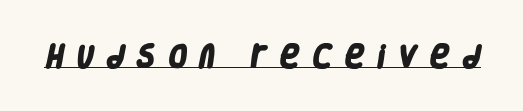
The image shows 25 px bold type; set unusually wide letter spacing (+0.47 em), underlined.
